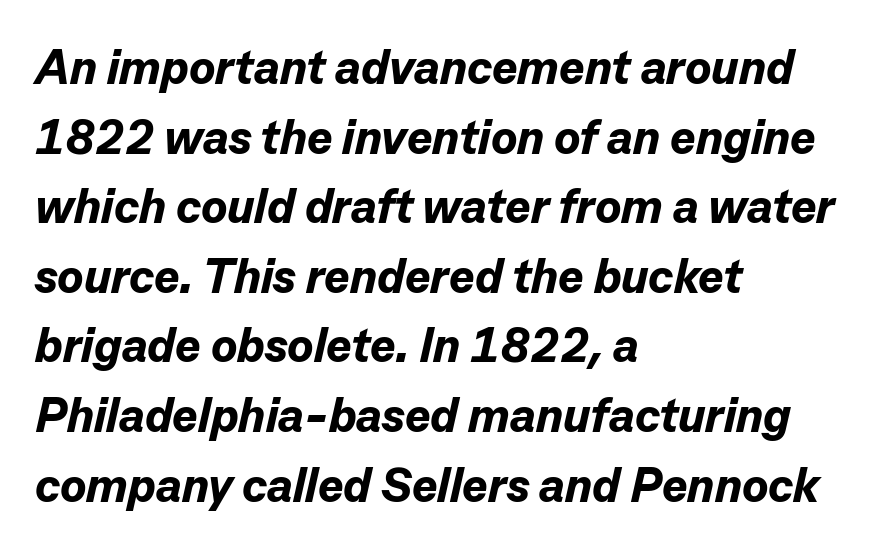
{"italic": "yes", "lean": "right", "slant_degrees": 13, "bold": "yes", "weight": "bold", "width": "normal", "stroke_contrast": "low", "x_height": "medium", "monospaced": "no", "underline": "no", "align": "left", "line_spacing": "normal", "line_spacing_ratio": 1.45, "letter_spacing": "normal", "letter_spacing_em": 0.0, "glyph_px": 48}
